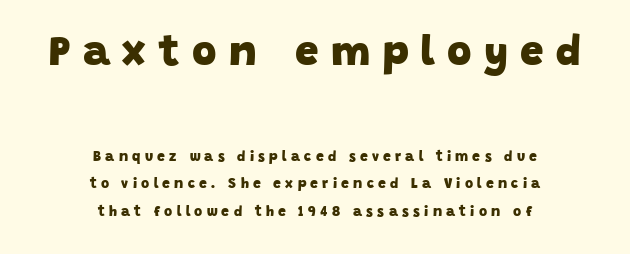
The face used here appears at its bigger size in the upper chunk. Students, observe: this is what heavily led, spacious text looks like. What kind of face is this? One without serifs — a sans. Layout note: lines centered. Looks like regular typesetting: each glyph gets only the width it needs. Someone cranked the tracking dial way up on this one.
